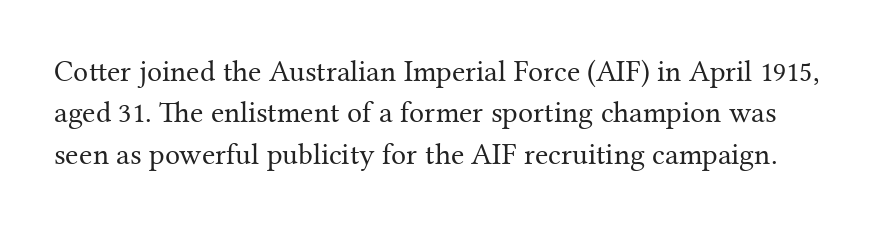
The face used here is seriffed, in the tradition of book romans. This sample uses plain, unmodified letter spacing. You can tell it's not italic because the verticals are truly vertical. On a weight scale, this lands at 450 or below. The words here are not underlined. Proportional: the letters do not fall into vertical columns.
